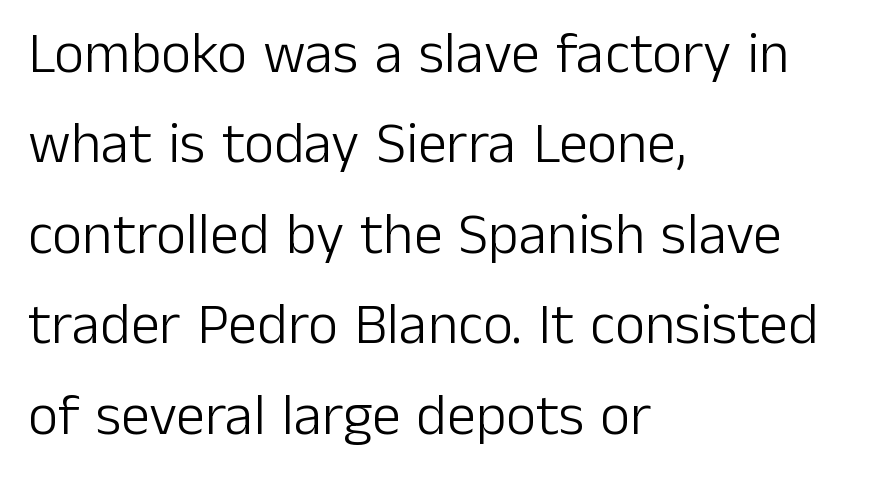
Decoration check: the copy has no underline. Compared with a centered layout, this one pins lines to the left instead. In terms of leading, this rendering sits right in the middle. Notice how the stems are strictly vertical — no italics here.
